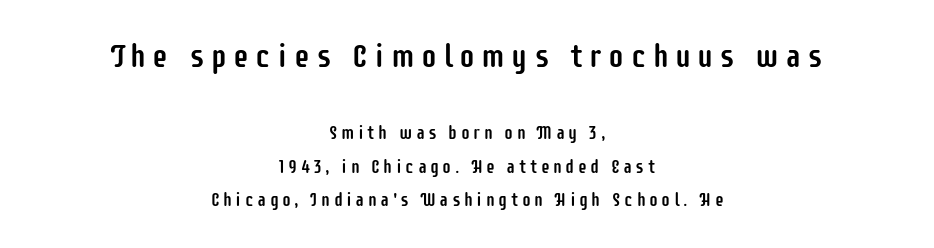
Q: Is the text italic (slanted)? A: No, it is upright.
Q: Is the typeface a serif or a sans-serif typeface? A: Sans-serif.
Q: Is the text underlined? A: No.
Q: How is the paragraph aligned? A: Centered.
Q: Which block of text is set in a larger size, the first (top) or the second (bottom)? A: The first (top) one.
Q: Width (condensed, normal, or wide)? A: Condensed.
Q: Stroke contrast? A: Low.
Q: x-height? A: Large.
Q: Monospaced? A: No.
